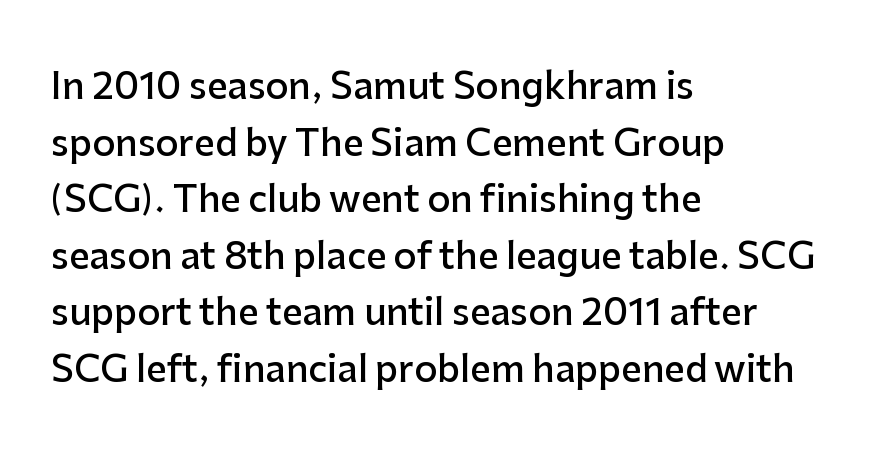
Q: Is the text bold? A: Semi-bold.
Q: Is the text italic (slanted)? A: No, it is upright.
Q: Is the typeface a serif or a sans-serif typeface? A: Sans-serif.
Q: Is the text underlined? A: No.
Q: How is the paragraph aligned? A: Left-aligned.
Q: Is the spacing between letters normal or unusually wide? A: Normal.
Q: Is the spacing between lines tight, normal or loose? A: Normal.
Q: Width (condensed, normal, or wide)? A: Normal.
Q: Stroke contrast? A: Low.
Q: x-height? A: Medium.
Q: Monospaced? A: No.
